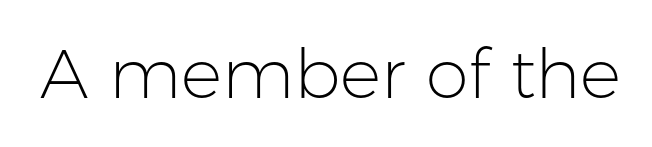
Q: Is the text bold? A: No.
Q: Is the text italic (slanted)? A: No, it is upright.
Q: Is the typeface a serif or a sans-serif typeface? A: Sans-serif.
Q: Is the text underlined? A: No.
Q: Is the spacing between letters normal or unusually wide? A: Normal.
Q: Width (condensed, normal, or wide)? A: Normal.
Q: Stroke contrast? A: Low.
Q: x-height? A: Medium.
Q: Monospaced? A: No.
